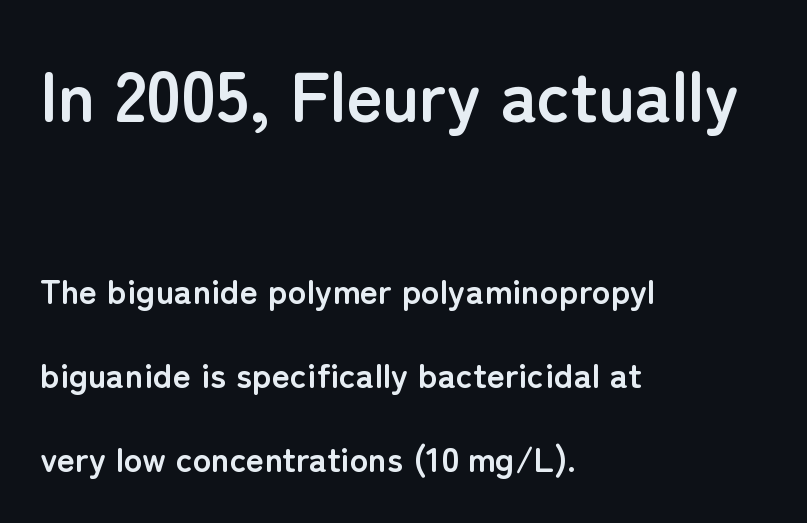
{"serif": "no", "italic": "no", "bold": "yes", "weight": "semibold", "width": "normal", "stroke_contrast": "low", "x_height": "medium", "monospaced": "no", "underline": "no", "align": "left", "line_spacing": "loose", "line_spacing_ratio": 2.39, "letter_spacing": "normal", "letter_spacing_em": 0.0, "larger_block": "first", "size_ratio": 2.0, "glyph_px": 70}
